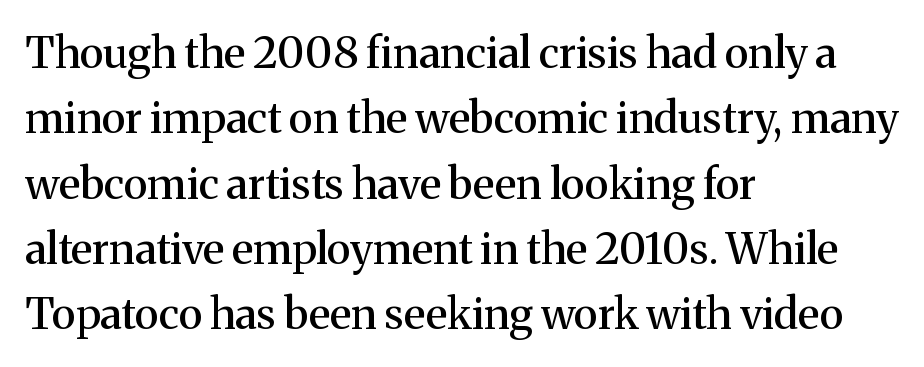
The image shows 43 px serif type, upright; set left-aligned, normal line spacing (1.52x), normal letter spacing, not underlined; medium stroke contrast and a medium x-height.
